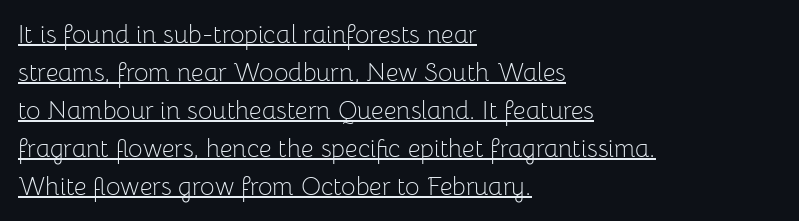
Q: Is the text bold? A: No.
Q: Is the text italic (slanted)? A: No, it is upright.
Q: Is the text underlined? A: Yes.
Q: How is the paragraph aligned? A: Left-aligned.
Q: Is the spacing between letters normal or unusually wide? A: Normal.
Q: Is the spacing between lines tight, normal or loose? A: Normal.
